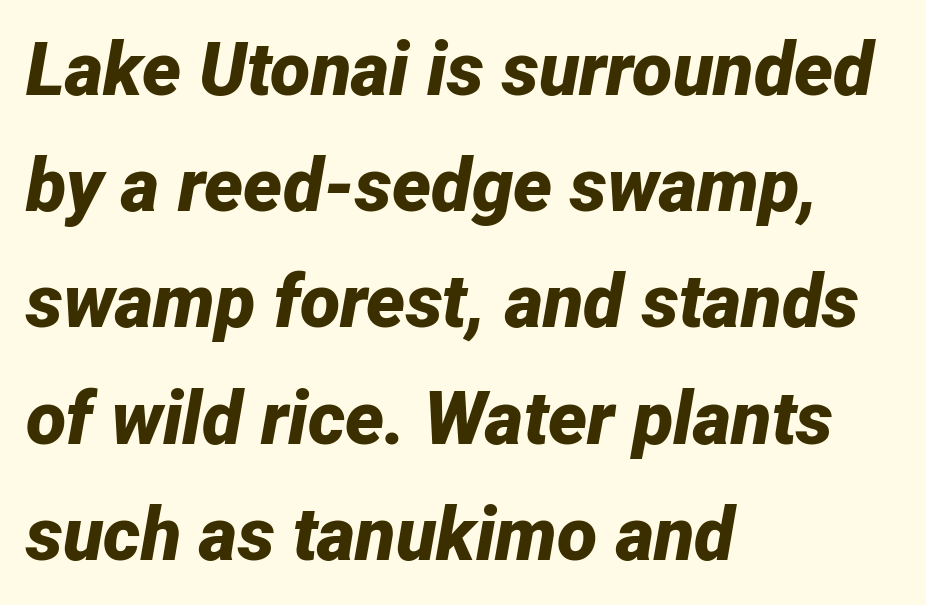
{"italic": "yes", "lean": "right", "slant_degrees": 12, "bold": "yes", "weight": "bold", "width": "normal", "stroke_contrast": "low", "x_height": "medium", "monospaced": "no", "underline": "no", "align": "left", "line_spacing": "normal", "line_spacing_ratio": 1.57, "letter_spacing": "normal", "letter_spacing_em": 0.0, "glyph_px": 74}
